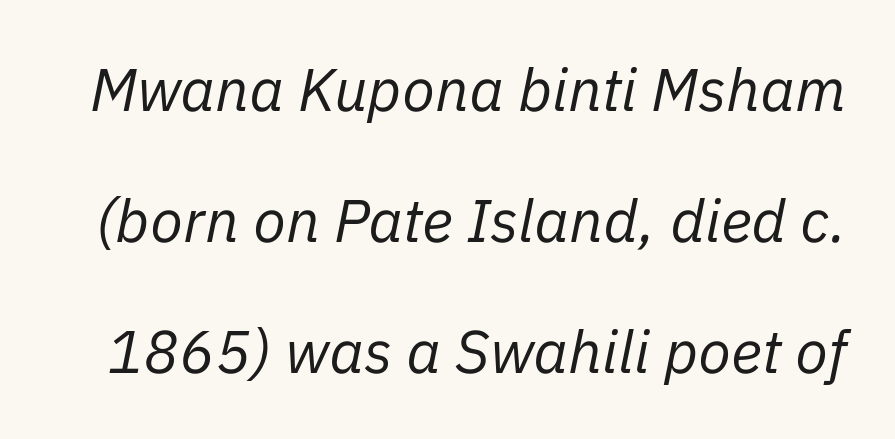
{"italic": "yes", "lean": "right", "slant_degrees": 11, "bold": "no", "weight": "regular", "width": "normal", "stroke_contrast": "low", "x_height": "medium", "monospaced": "no", "underline": "no", "line_spacing": "loose", "line_spacing_ratio": 2.18, "letter_spacing": "normal", "letter_spacing_em": 0.0, "glyph_px": 60}
